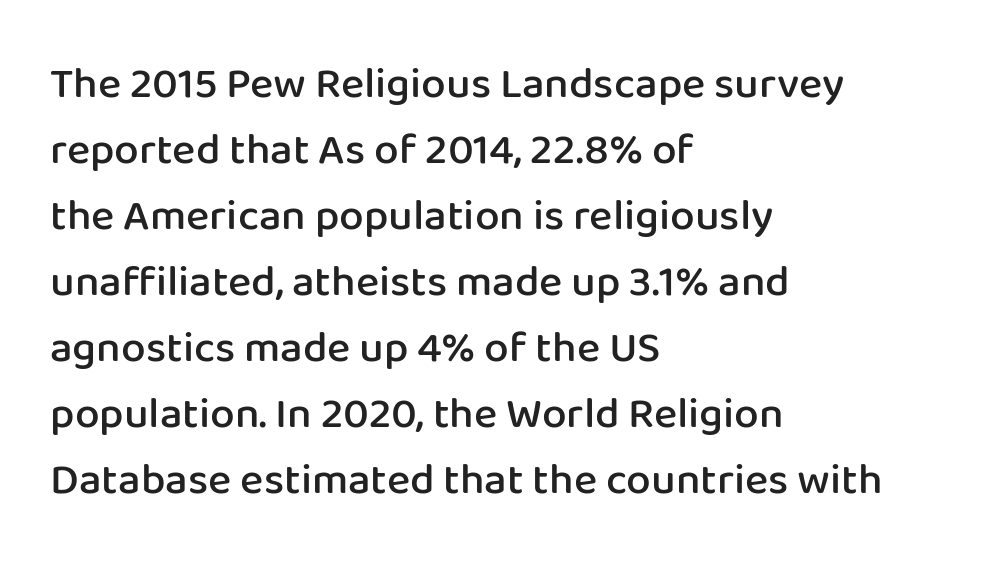
The image shows 44 px semibold sans-serif type, upright; set left-aligned, normal line spacing (1.5x), normal letter spacing, not underlined; low stroke contrast and a medium x-height.
